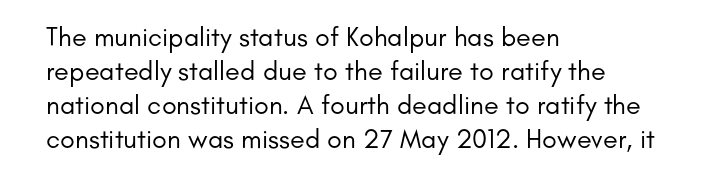
Q: Is the text bold? A: No.
Q: Is the text italic (slanted)? A: No, it is upright.
Q: Is the text underlined? A: No.
Q: How is the paragraph aligned? A: Left-aligned.
Q: Is the spacing between letters normal or unusually wide? A: Normal.
Q: Is the spacing between lines tight, normal or loose? A: Normal.
